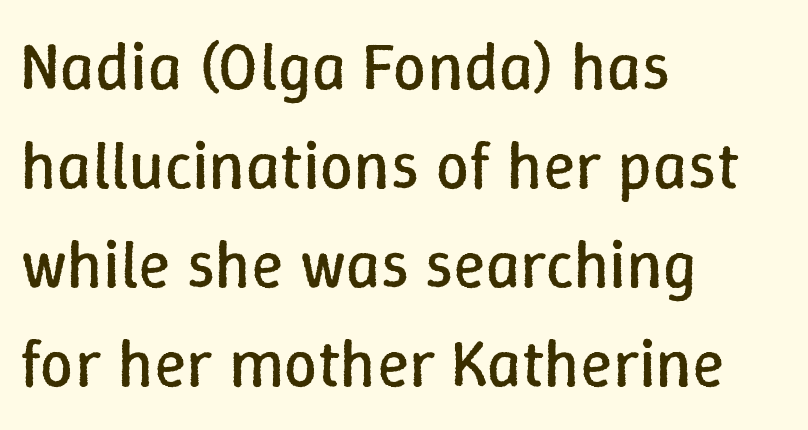
{"italic": "no", "bold": "no", "weight": "regular", "width": "normal", "stroke_contrast": "low", "x_height": "medium", "monospaced": "no", "underline": "no", "align": "left", "line_spacing": "normal", "line_spacing_ratio": 1.48, "letter_spacing": "normal", "letter_spacing_em": 0.0, "glyph_px": 67}
